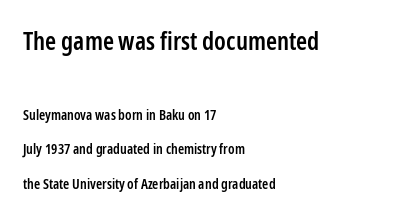
The image shows 25 px text type, upright; set left-aligned, loose line spacing (2.47x), normal letter spacing, not underlined; the first (top) block is 1.79x larger.
